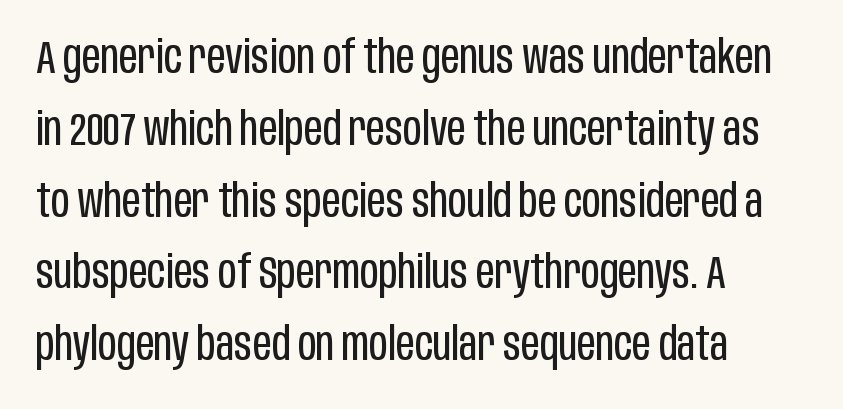
Observe the ordinary spacing: letters are neighbours, not strangers. No feet cap the strokes, marking this as sans-serif type. Vertically, the passage feels balanced, rows spaced as you'd expect. The foot of each line stays bare and open. Think of a printed novel: that variable character pitch is what you see here. The strokes are not fattened; the text isn't bold.
